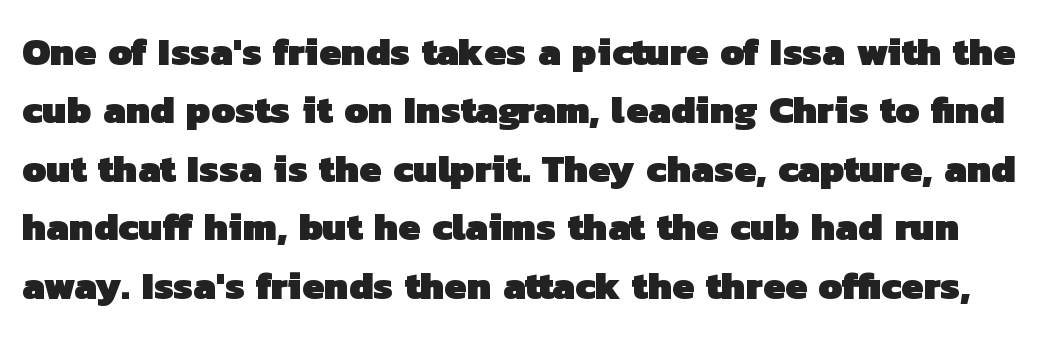
{"serif": "no", "bold": "yes", "weight": "heavy", "width": "normal", "stroke_contrast": "low", "x_height": "medium", "monospaced": "no", "underline": "no", "line_spacing": "normal", "line_spacing_ratio": 1.5, "letter_spacing": "normal", "letter_spacing_em": 0.0, "glyph_px": 39}
